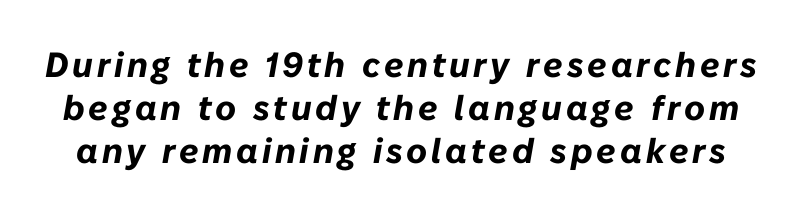
Q: Is the text bold? A: Yes.
Q: Is the text italic (slanted)? A: Yes, it leans right by about 10 degrees.
Q: Is the text underlined? A: No.
Q: Width (condensed, normal, or wide)? A: Normal.
Q: Stroke contrast? A: Low.
Q: x-height? A: Medium.
Q: Monospaced? A: No.
